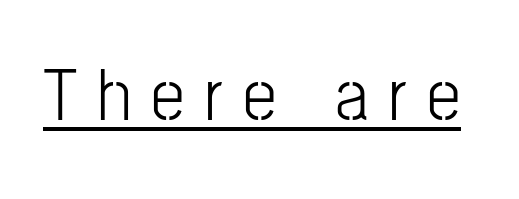
The image shows 75 px condensed sans-serif type, upright; set unusually wide letter spacing (+0.27 em), underlined; low stroke contrast and a medium x-height.
